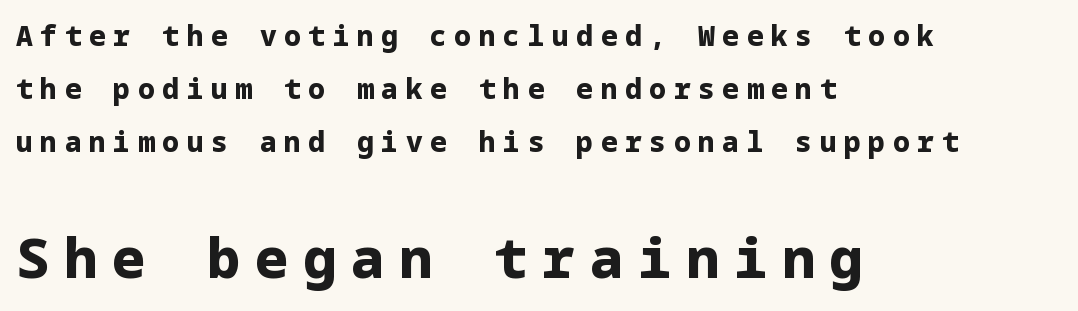
{"serif": "no", "italic": "no", "bold": "yes", "weight": "bold", "width": "normal", "stroke_contrast": "low", "x_height": "medium", "underline": "no", "align": "left", "line_spacing_ratio": 1.89, "letter_spacing": "wide", "letter_spacing_em": 0.27, "larger_block": "second", "size_ratio": 1.96, "glyph_px": 55}
